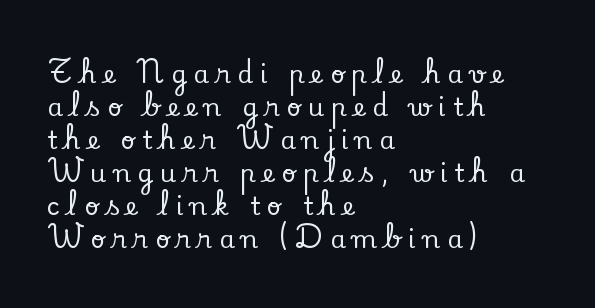
The image shows 25 px text type, upright; set left-aligned, normal line spacing (1.32x), unusually wide letter spacing (+0.28 em), not underlined.
